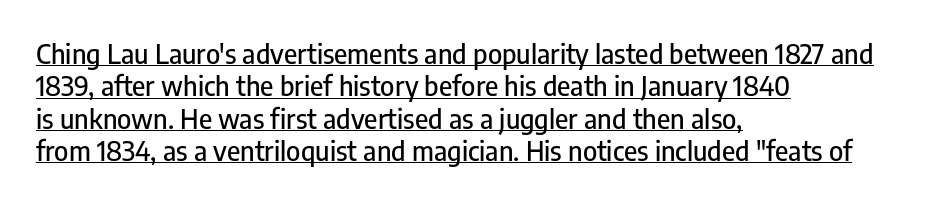
Q: Is the text italic (slanted)? A: No, it is upright.
Q: Is the text underlined? A: Yes.
Q: How is the paragraph aligned? A: Left-aligned.
Q: Is the spacing between letters normal or unusually wide? A: Normal.
